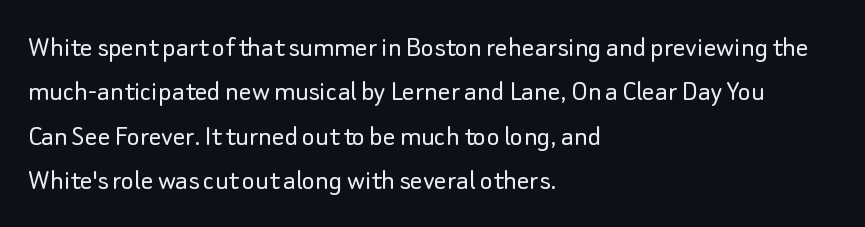
{"serif": "no", "italic": "no", "bold": "no", "weight": "light", "width": "normal", "stroke_contrast": "low", "x_height": "small", "monospaced": "no", "underline": "no", "align": "left", "line_spacing": "normal", "line_spacing_ratio": 1.43, "letter_spacing": "normal", "letter_spacing_em": 0.0, "glyph_px": 31}
